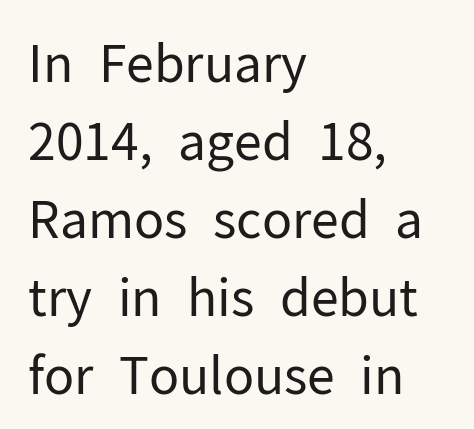
Q: Is the text bold? A: No.
Q: Is the text italic (slanted)? A: No, it is upright.
Q: Is the typeface a serif or a sans-serif typeface? A: Sans-serif.
Q: Is the text underlined? A: No.
Q: How is the paragraph aligned? A: Left-aligned.
Q: Is the spacing between letters normal or unusually wide? A: Normal.
Q: Is the spacing between lines tight, normal or loose? A: Normal.
Q: Width (condensed, normal, or wide)? A: Normal.
Q: Stroke contrast? A: Low.
Q: x-height? A: Medium.
Q: Monospaced? A: No.
